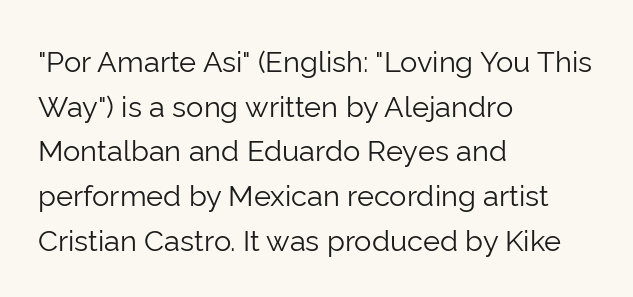
{"serif": "no", "italic": "no", "bold": "no", "weight": "light", "width": "normal", "stroke_contrast": "low", "x_height": "medium", "monospaced": "no", "underline": "no", "align": "left", "line_spacing": "normal", "line_spacing_ratio": 1.54, "letter_spacing": "normal", "letter_spacing_em": 0.0, "glyph_px": 29}
